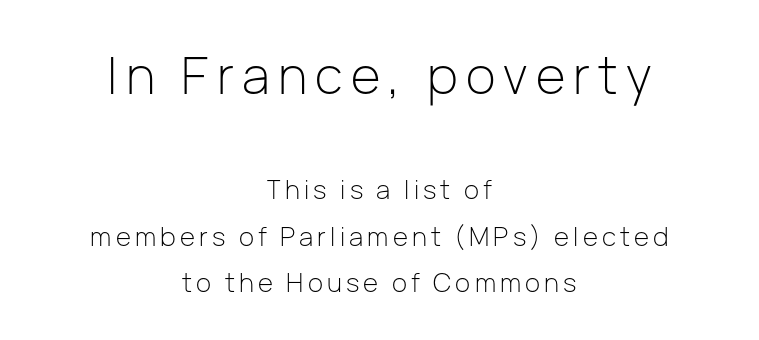
Q: Is the text bold? A: No.
Q: Is the text italic (slanted)? A: No, it is upright.
Q: Is the typeface a serif or a sans-serif typeface? A: Sans-serif.
Q: Is the text underlined? A: No.
Q: How is the paragraph aligned? A: Centered.
Q: Which block of text is set in a larger size, the first (top) or the second (bottom)? A: The first (top) one.
Q: Width (condensed, normal, or wide)? A: Normal.
Q: Stroke contrast? A: Low.
Q: x-height? A: Medium.
Q: Monospaced? A: No.
